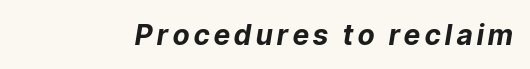
The image shows 28 px bold type, italic (leaning right); set not underlined; low stroke contrast and a medium x-height.
